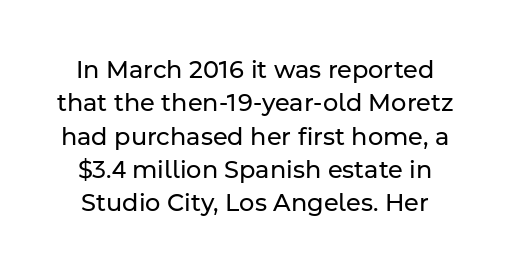
{"italic": "no", "bold": "no", "underline": "no", "line_spacing": "normal", "line_spacing_ratio": 1.39, "letter_spacing": "normal", "letter_spacing_em": 0.0, "glyph_px": 24}
